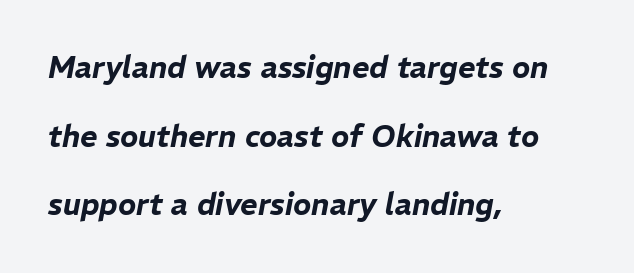
The image shows 30 px text type, italic (leaning right); set left-aligned, loose line spacing (2.29x), normal letter spacing, not underlined; low stroke contrast and a medium x-height.
